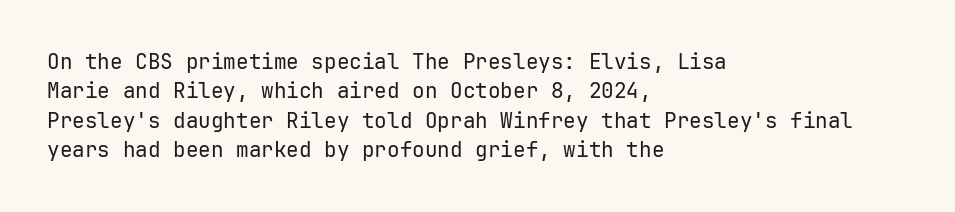
A clean baseline with only descenders dipping below it. If you drew a line through each stem, it would be perfectly vertical. Honestly, the row spacing looks completely unremarkable. Is this a heavy cut? Hardly; it is regular or lighter.
